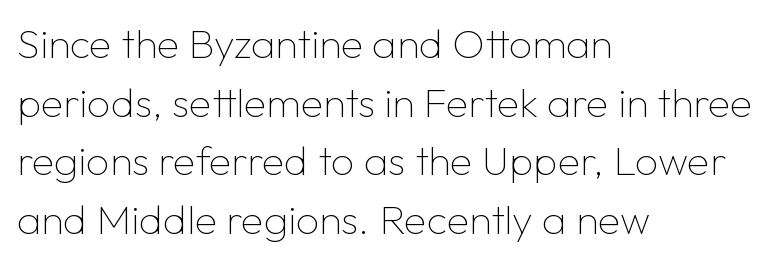
The image shows 41 px thin sans-serif type, upright; set left-aligned, normal line spacing (1.43x), normal letter spacing, not underlined; low stroke contrast and a medium x-height.
